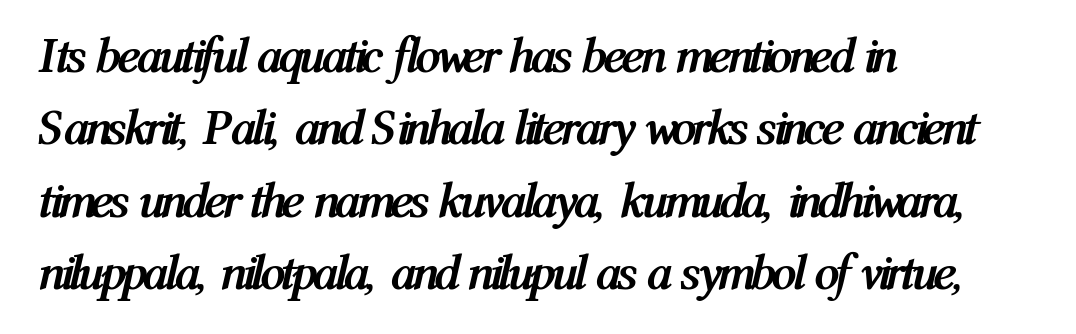
Anything drawn beneath the words? Only blank space. Do the characters align in a grid? No, the font is proportional. Look at the tracking — it's just the regular setting, nothing added. Looking at the ascenders, they clearly lean.
